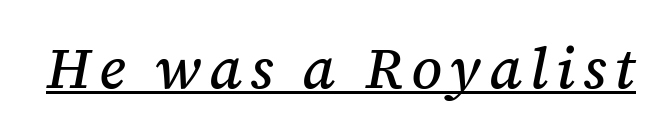
Is this a sans? No — the strokes have serifs. Spacing verdict: proportional, widths tailored to each character. What decoration does the sample have? An underline. An italicized treatment has been applied to the whole sample.
